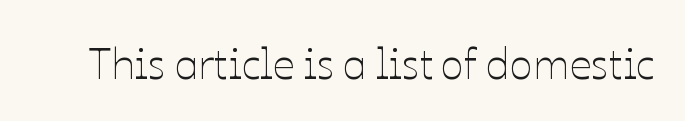
Q: Is the text bold? A: No.
Q: Is the text italic (slanted)? A: No, it is upright.
Q: Is the text underlined? A: No.
Q: Is the spacing between letters normal or unusually wide? A: Normal.
Q: Width (condensed, normal, or wide)? A: Normal.
Q: Stroke contrast? A: Low.
Q: x-height? A: Medium.
Q: Monospaced? A: No.
